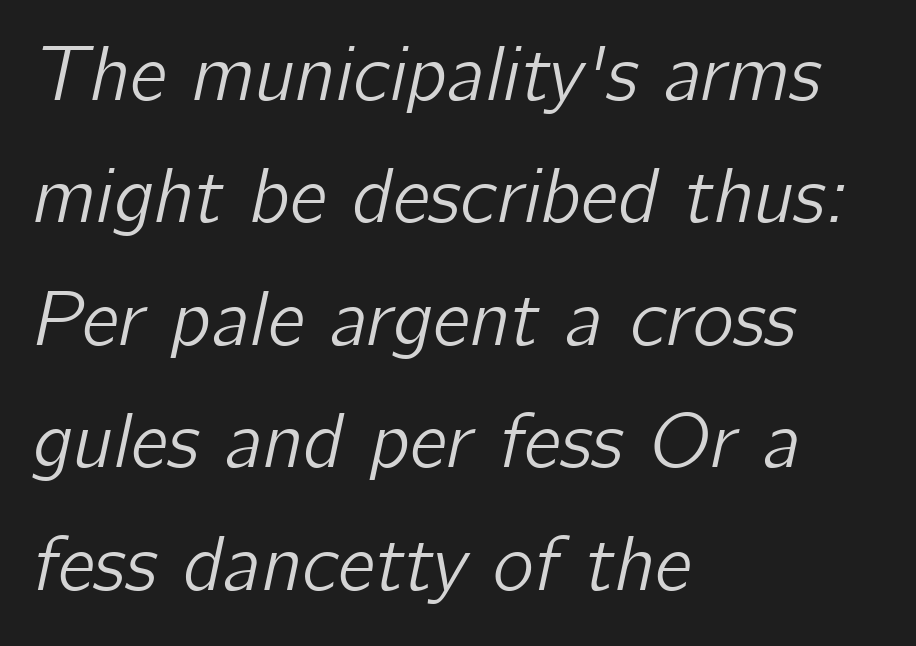
It's the slanting kind of type. Glyph-to-glyph distance matches everyday printed text. Spacing verdict: proportional, widths tailored to each character. Layout note: lines flush left. Decoration check: the copy has no underline. Evenly set lines give the paragraph a standard silhouette.
